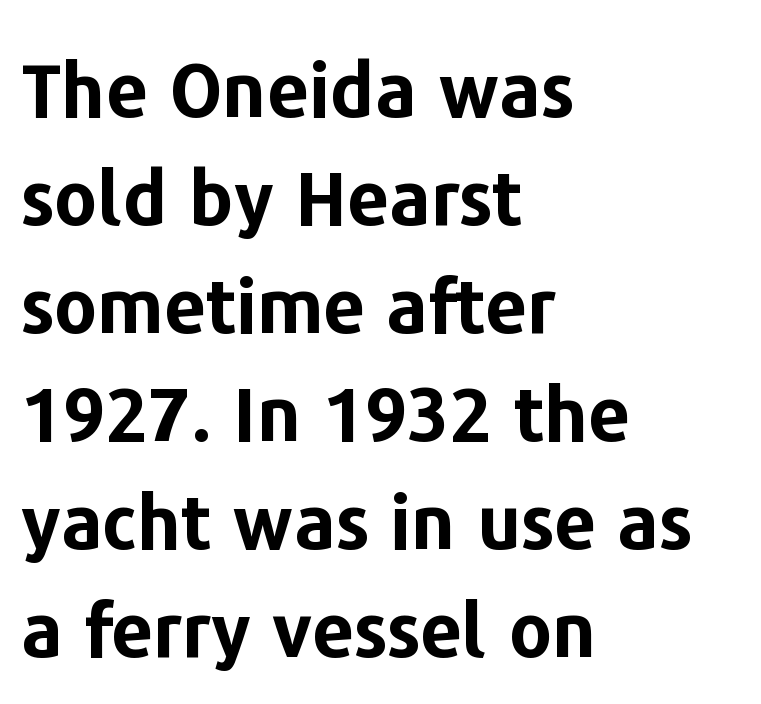
{"serif": "no", "italic": "no", "bold": "yes", "weight": "bold", "width": "normal", "stroke_contrast": "low", "x_height": "medium", "monospaced": "no", "underline": "no", "align": "left", "line_spacing": "normal", "line_spacing_ratio": 1.44, "letter_spacing": "normal", "letter_spacing_em": 0.0, "glyph_px": 75}
